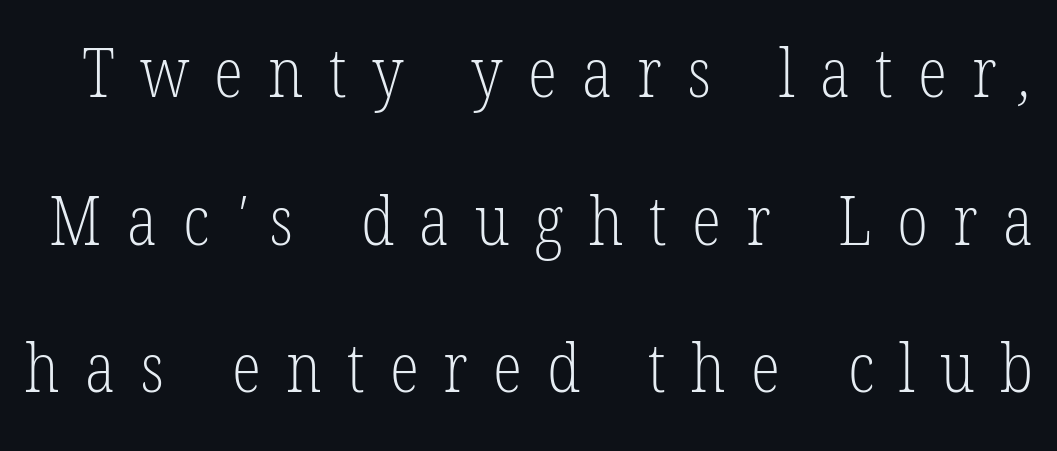
Q: Is the text bold? A: No.
Q: Is the typeface a serif or a sans-serif typeface? A: Serif.
Q: Is the text underlined? A: No.
Q: Is the spacing between letters normal or unusually wide? A: Unusually wide.
Q: Is the spacing between lines tight, normal or loose? A: Loose.
Q: Width (condensed, normal, or wide)? A: Condensed.
Q: Stroke contrast? A: Low.
Q: x-height? A: Medium.
Q: Monospaced? A: No.
